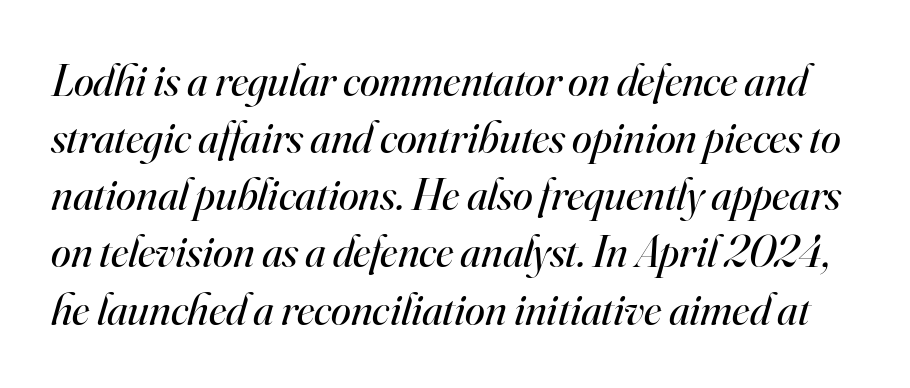
The image shows 45 px regular-weight serif type, italic (leaning right); set normal line spacing (1.27x), normal letter spacing, not underlined; high stroke contrast and a small x-height.
